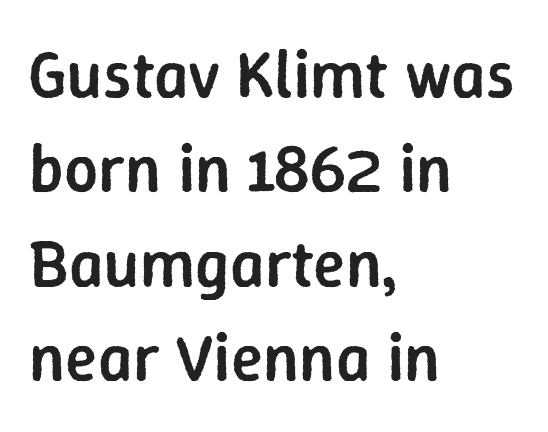
You can tell it's not italic because the verticals are truly vertical. Is the letter spacing exaggerated? No — it looks like the ordinary default. What weight is shown? A semibold, between regular and bold. Notice how the passage keeps a crisp vertical edge on the left only. This sample uses a sans-serif face. Honestly, the row spacing looks completely unremarkable.
